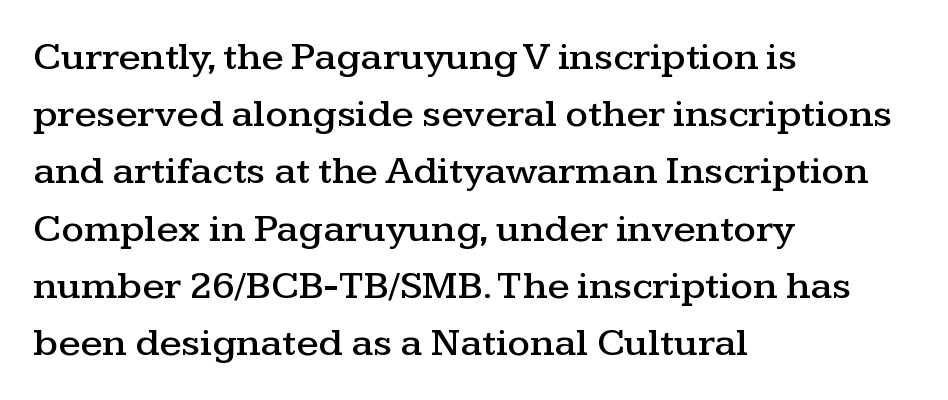
{"serif": "yes", "italic": "no", "width": "wide", "stroke_contrast": "medium", "x_height": "medium", "monospaced": "no", "underline": "no", "align": "left", "line_spacing": "normal", "line_spacing_ratio": 1.43, "letter_spacing": "normal", "letter_spacing_em": 0.0, "glyph_px": 40}
